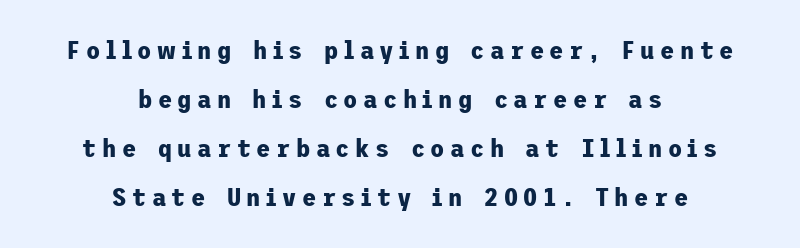
The image shows 26 px bold type, upright; set centered, line spacing 1.89x, unusually wide letter spacing (+0.21 em), not underlined.
